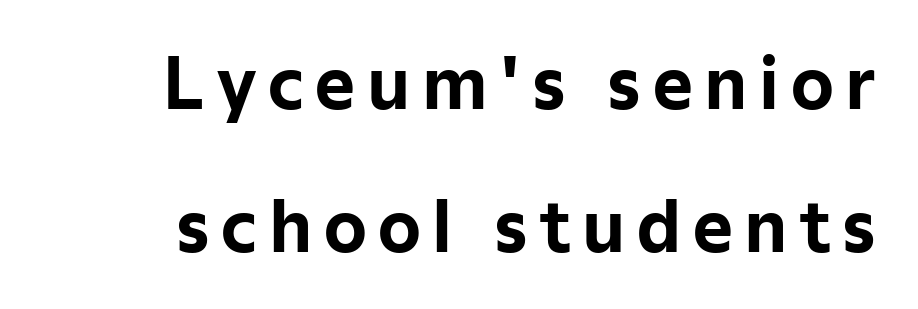
The image shows 68 px bold sans-serif type, upright; set loose line spacing (2.1x), not underlined; low stroke contrast and a medium x-height.
